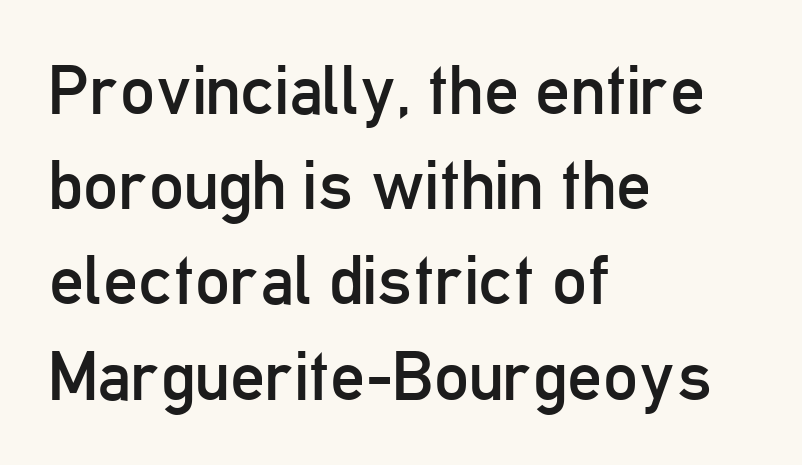
{"serif": "no", "italic": "no", "bold": "no", "weight": "regular", "width": "condensed", "stroke_contrast": "low", "x_height": "medium", "monospaced": "no", "underline": "no", "align": "left", "line_spacing": "normal", "line_spacing_ratio": 1.38, "letter_spacing": "normal", "letter_spacing_em": 0.0, "glyph_px": 69}
